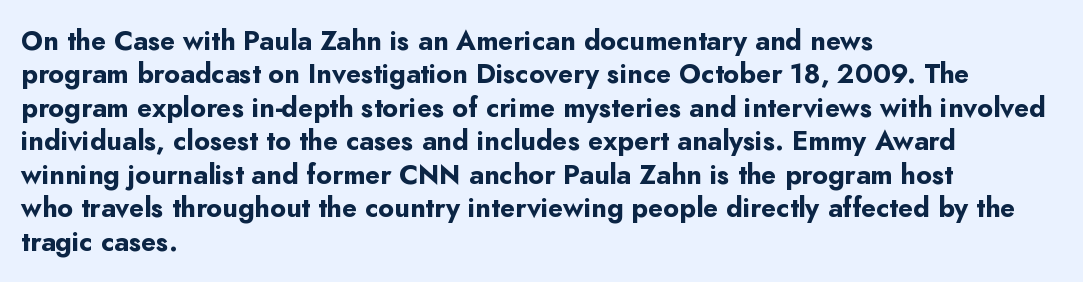
{"italic": "no", "bold": "yes", "underline": "no", "align": "left", "line_spacing_ratio": 1.24, "letter_spacing": "normal", "letter_spacing_em": 0.0, "glyph_px": 27}
